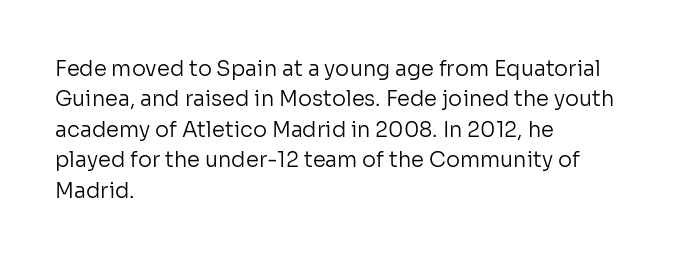
The image shows 21 px text type, upright; set left-aligned, normal line spacing (1.45x), normal letter spacing, not underlined.
